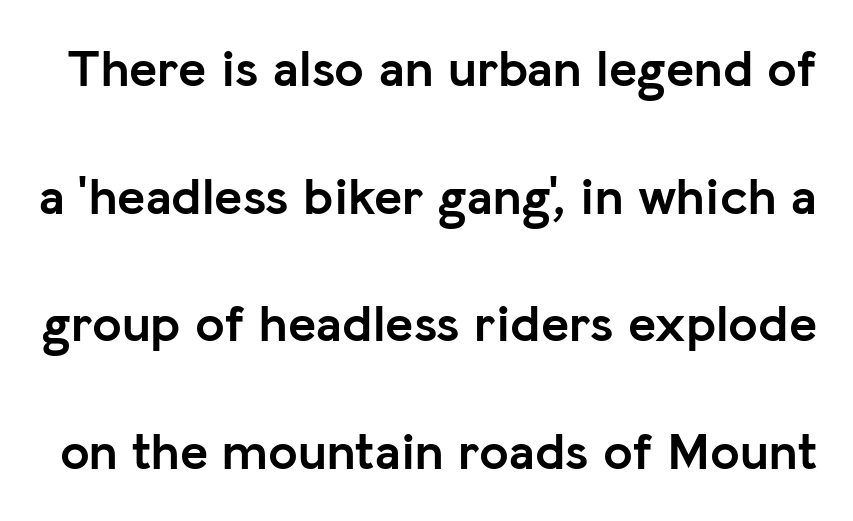
Q: Is the text bold? A: Yes.
Q: Is the text italic (slanted)? A: No, it is upright.
Q: Is the typeface a serif or a sans-serif typeface? A: Sans-serif.
Q: Is the text underlined? A: No.
Q: Is the spacing between letters normal or unusually wide? A: Normal.
Q: Is the spacing between lines tight, normal or loose? A: Loose.
Q: Width (condensed, normal, or wide)? A: Normal.
Q: Stroke contrast? A: Low.
Q: x-height? A: Medium.
Q: Monospaced? A: No.
